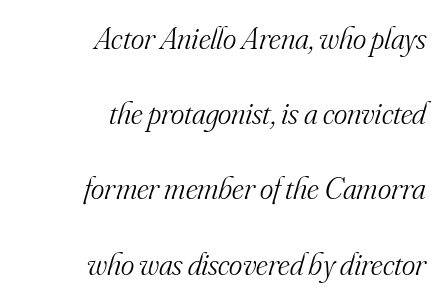
The image shows 32 px light serif type, italic (leaning right); set right-aligned, loose line spacing (2.35x), normal letter spacing, not underlined; medium stroke contrast and a small x-height.
